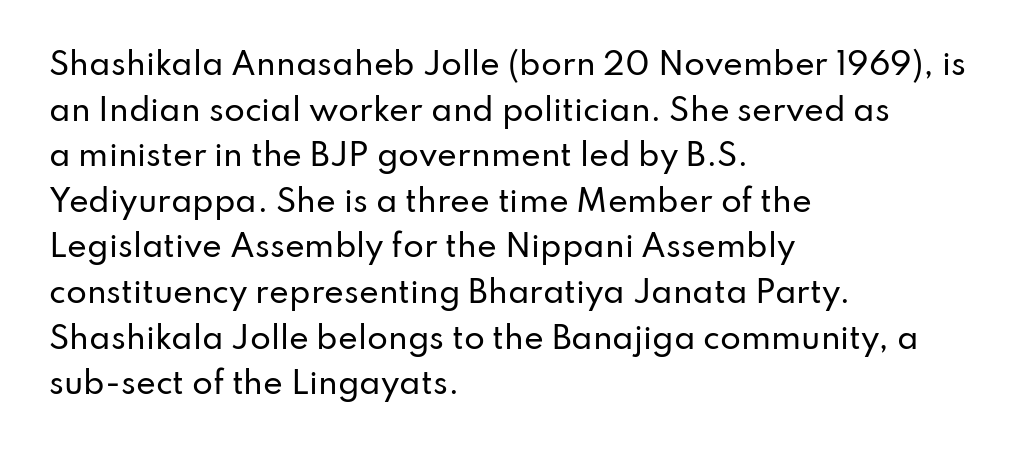
The image shows 30 px sans-serif type, upright; set left-aligned, normal line spacing (1.52x), normal letter spacing, not underlined; low stroke contrast and a small x-height.
